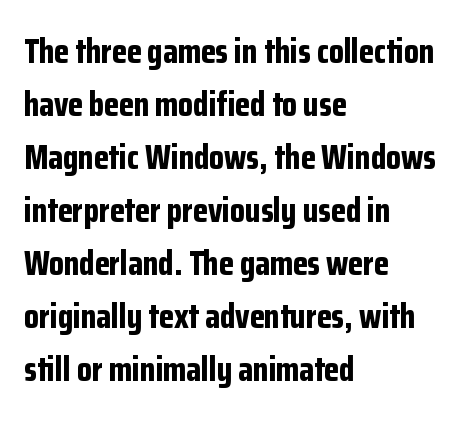
The rendering keeps characters at their native spacing. Typographically, this falls in the sans-serif category. Any mark beneath the type? The region is blank. Tall strokes in this sample are plumb rather than angled. A full-strength bold gives these letters their thick strokes. Reading down the block, your eye returns to a fixed left position each line.
